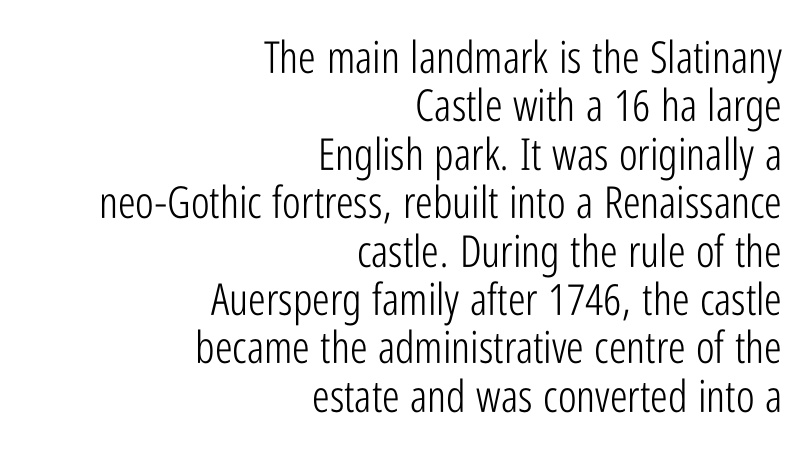
{"serif": "no", "italic": "no", "bold": "no", "weight": "light", "width": "condensed", "stroke_contrast": "low", "x_height": "medium", "monospaced": "no", "underline": "no", "align": "right", "line_spacing": "tight", "line_spacing_ratio": 1.1, "letter_spacing": "normal", "letter_spacing_em": 0.0, "glyph_px": 44}
